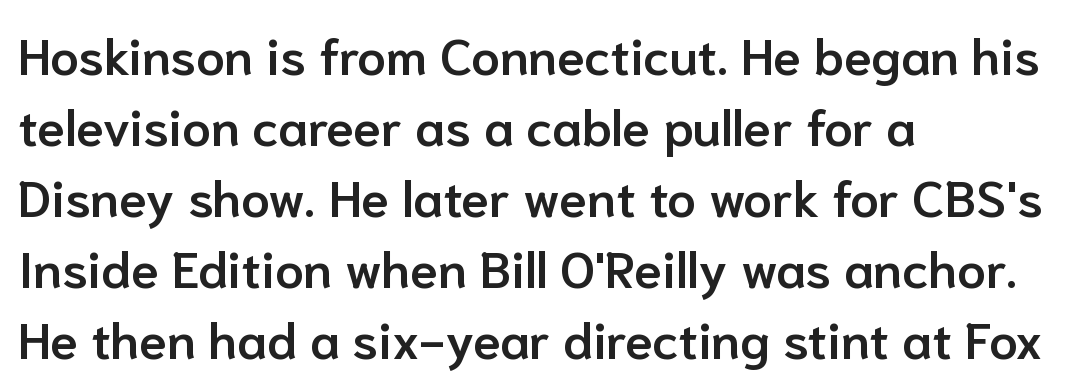
{"serif": "no", "italic": "no", "bold": "semi", "weight": "semibold", "width": "normal", "stroke_contrast": "low", "x_height": "medium", "monospaced": "no", "underline": "no", "align": "left", "line_spacing": "normal", "line_spacing_ratio": 1.39, "letter_spacing": "normal", "letter_spacing_em": 0.0, "glyph_px": 51}
